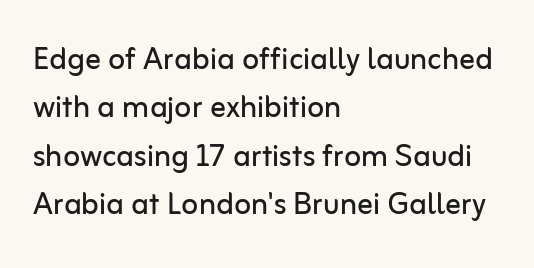
The image shows 39 px regular-weight sans-serif type, upright; set left-aligned, line spacing 1.24x, normal letter spacing, not underlined; low stroke contrast and a medium x-height.
